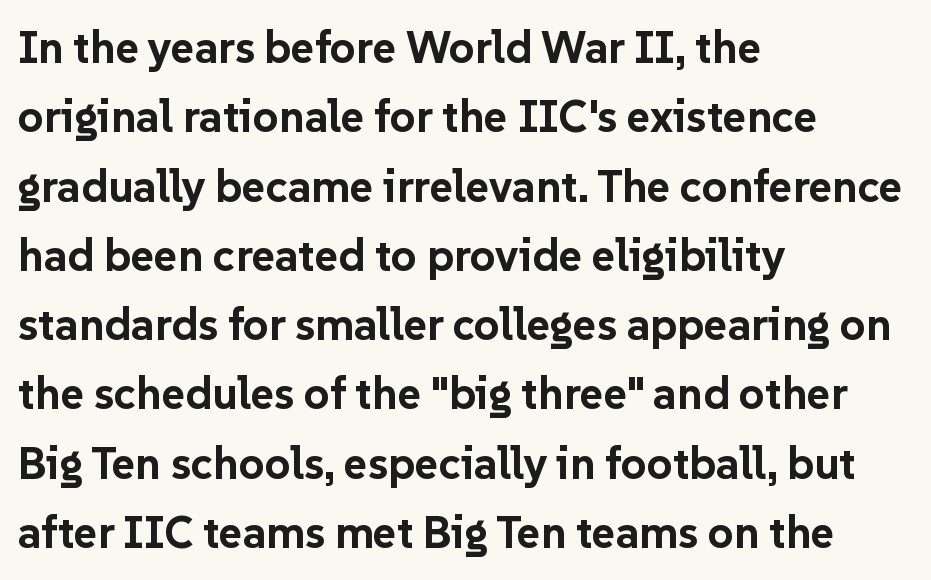
Q: Is the text bold? A: Yes.
Q: Is the text italic (slanted)? A: No, it is upright.
Q: Is the typeface a serif or a sans-serif typeface? A: Sans-serif.
Q: Is the text underlined? A: No.
Q: How is the paragraph aligned? A: Left-aligned.
Q: Is the spacing between letters normal or unusually wide? A: Normal.
Q: Is the spacing between lines tight, normal or loose? A: Normal.
Q: Width (condensed, normal, or wide)? A: Normal.
Q: Stroke contrast? A: Low.
Q: x-height? A: Medium.
Q: Monospaced? A: No.
